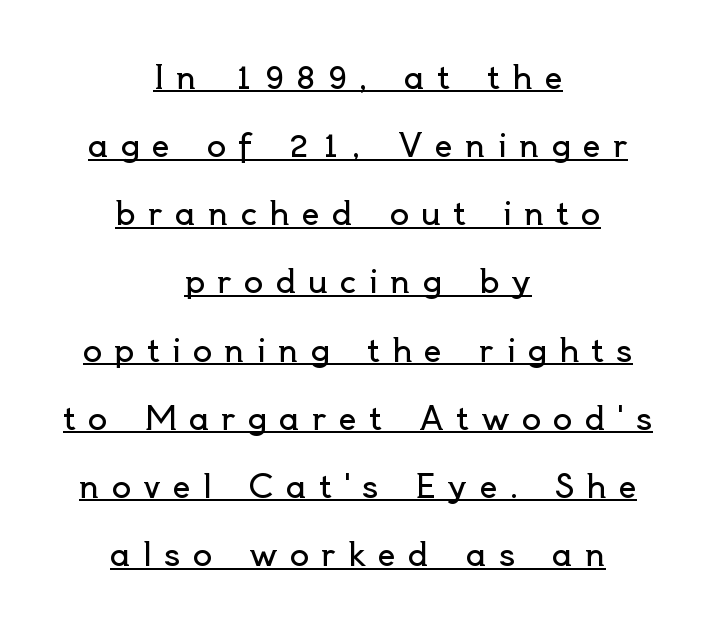
Q: Is the text bold? A: No.
Q: Is the text italic (slanted)? A: No, it is upright.
Q: Is the typeface a serif or a sans-serif typeface? A: Sans-serif.
Q: Is the text underlined? A: Yes.
Q: How is the paragraph aligned? A: Centered.
Q: Is the spacing between letters normal or unusually wide? A: Unusually wide.
Q: Is the spacing between lines tight, normal or loose? A: Loose.
Q: Width (condensed, normal, or wide)? A: Normal.
Q: x-height? A: Small.
Q: Monospaced? A: No.
